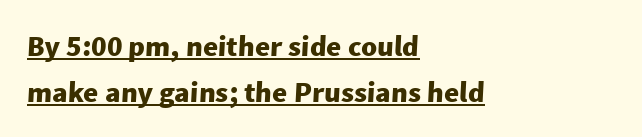
Q: Is the text bold? A: Yes.
Q: Is the typeface a serif or a sans-serif typeface? A: Sans-serif.
Q: Is the text underlined? A: Yes.
Q: How is the paragraph aligned? A: Left-aligned.
Q: Is the spacing between letters normal or unusually wide? A: Normal.
Q: Is the spacing between lines tight, normal or loose? A: Normal.
Q: Width (condensed, normal, or wide)? A: Normal.
Q: Stroke contrast? A: Low.
Q: x-height? A: Medium.
Q: Monospaced? A: No.
